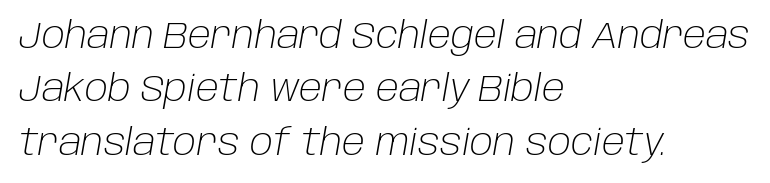
Line beginnings align vertically; line endings do not. The line-height multiplier appears to be the usual default. The baseline area is clear. A typesetter would call this proportional, since set widths differ per character. No letter is thick-stroked: the sample isn't bold. In terms of posture, this sample is oblique.
